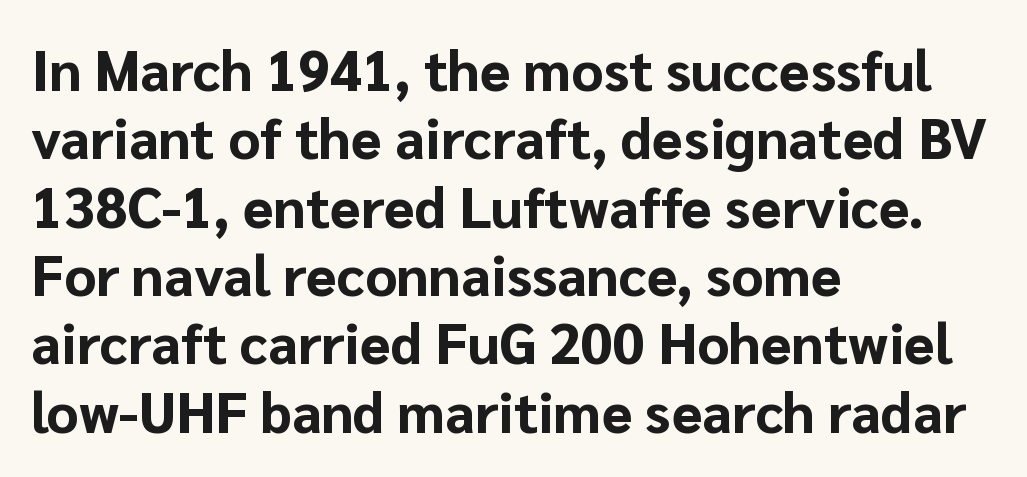
Q: Is the text bold? A: Yes.
Q: Is the text italic (slanted)? A: No, it is upright.
Q: Is the typeface a serif or a sans-serif typeface? A: Sans-serif.
Q: Is the text underlined? A: No.
Q: How is the paragraph aligned? A: Left-aligned.
Q: Is the spacing between letters normal or unusually wide? A: Normal.
Q: Width (condensed, normal, or wide)? A: Normal.
Q: Stroke contrast? A: Low.
Q: x-height? A: Medium.
Q: Monospaced? A: No.
